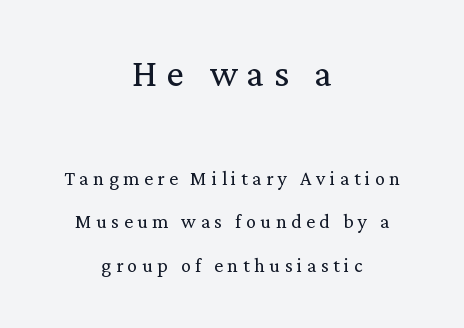
A great deal of white space separates one row of letters from the next. Each letter's strokes conclude with small projecting serifs. Do the characters align in a grid? No, the font is proportional. Heaviness? Minimal to ordinary, like unemphasized prose.
